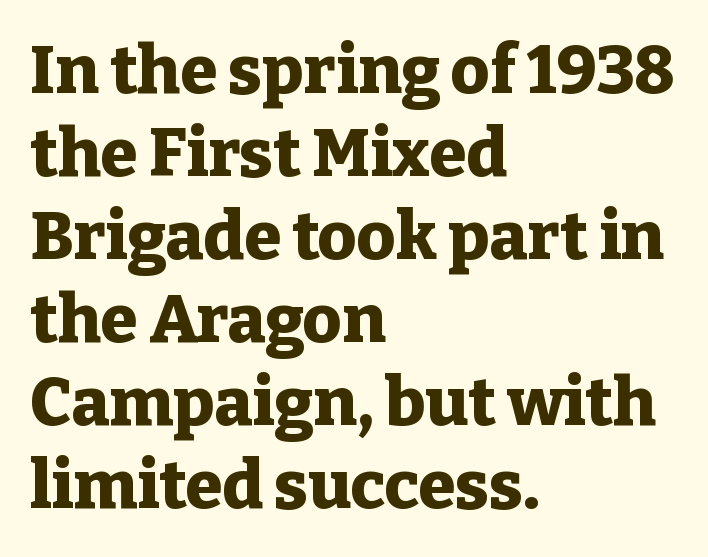
The image shows 67 px heavy serif type, upright; set left-aligned, line spacing 1.24x, normal letter spacing, not underlined; low stroke contrast and a medium x-height.
